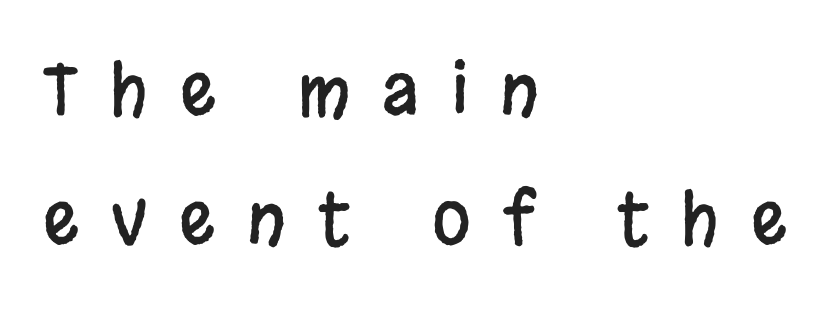
The letters advance in unequal steps, a hallmark of proportional type. Clear beneath every line of the passage. The font family rendered here belongs to the sans-serif group. Caption: multi-line text, flush left, ragged right. Compared with typical body copy, the letter spacing here is much looser. When letters stand straight like this, we call the style roman or upright.
